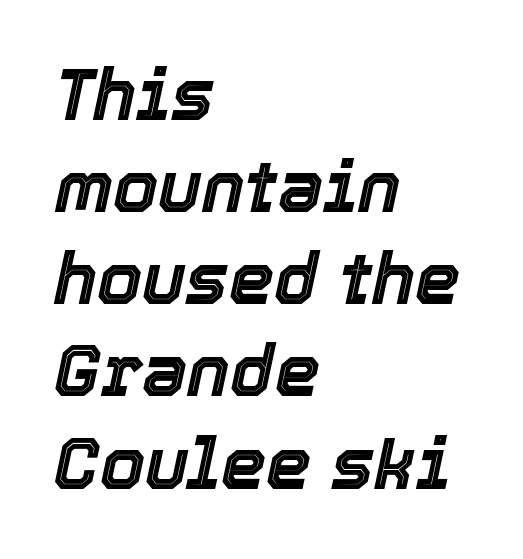
{"italic": "yes", "lean": "right", "slant_degrees": 12, "width": "normal", "x_height": "medium", "monospaced": "no", "underline": "no", "align": "left", "line_spacing": "normal", "line_spacing_ratio": 1.28, "letter_spacing": "normal", "letter_spacing_em": 0.0, "glyph_px": 72}
